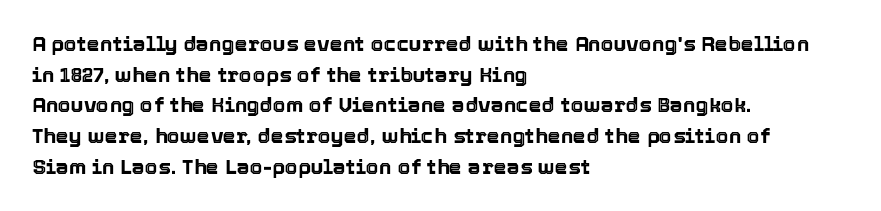
Style check: upright. Quick note: interline space is typical. This sample uses plain, unmodified letter spacing. In CSS terms this would be text-align: left.
